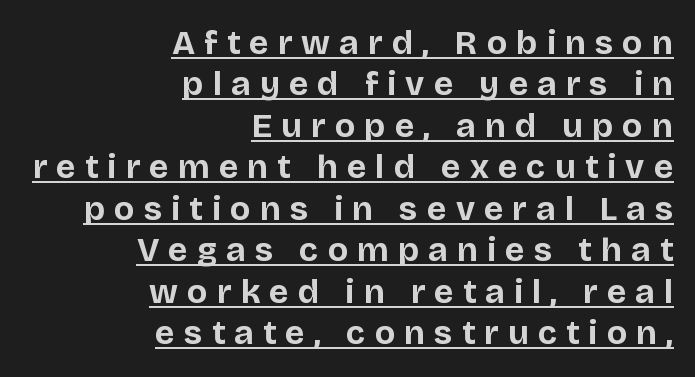
The face used here appears with an underline applied. Notice how the passage keeps a crisp vertical edge on the right only. Ordinary non-slanted type is in use. Note the varied advance widths — an 'i' is clearly narrower than an 'm'. This is sans-serif lettering, the kind often seen on screens and signage. The strokes are fattened all the way to bold.
